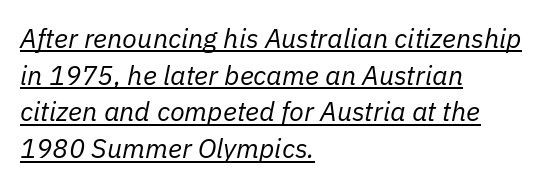
{"italic": "yes", "lean": "right", "slant_degrees": 11, "bold": "no", "underline": "yes", "align": "left", "line_spacing": "normal", "line_spacing_ratio": 1.36, "letter_spacing": "normal", "letter_spacing_em": 0.0, "glyph_px": 27}
